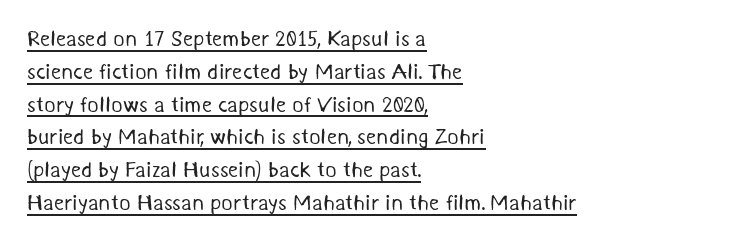
Q: Is the text bold? A: No.
Q: Is the text underlined? A: Yes.
Q: How is the paragraph aligned? A: Left-aligned.
Q: Is the spacing between letters normal or unusually wide? A: Normal.
Q: Is the spacing between lines tight, normal or loose? A: Normal.
